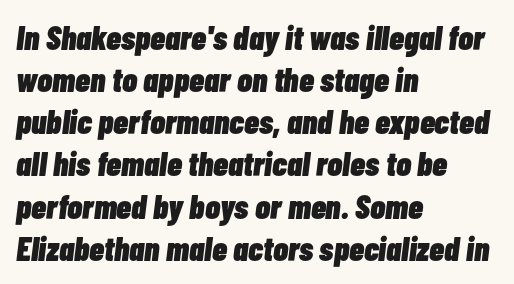
{"italic": "yes", "lean": "right", "slant_degrees": 7, "bold": "yes", "weight": "heavy", "width": "condensed", "stroke_contrast": "low", "x_height": "medium", "monospaced": "no", "underline": "no", "align": "left", "line_spacing_ratio": 1.24, "letter_spacing": "normal", "letter_spacing_em": 0.0, "glyph_px": 34}
